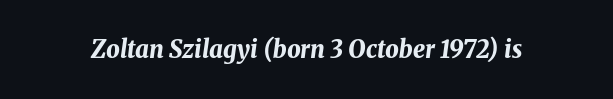
The image shows 24 px bold type, italic (leaning right); set normal letter spacing, not underlined.
